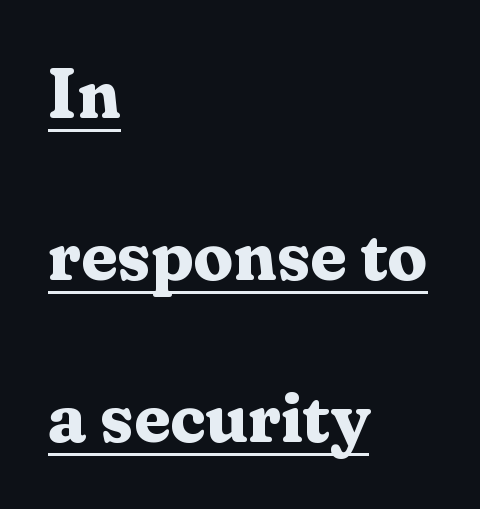
Q: Is the text bold? A: Yes.
Q: Is the text italic (slanted)? A: No, it is upright.
Q: Is the typeface a serif or a sans-serif typeface? A: Serif.
Q: Is the text underlined? A: Yes.
Q: How is the paragraph aligned? A: Left-aligned.
Q: Is the spacing between letters normal or unusually wide? A: Normal.
Q: Is the spacing between lines tight, normal or loose? A: Loose.
Q: Width (condensed, normal, or wide)? A: Normal.
Q: Stroke contrast? A: Medium.
Q: x-height? A: Medium.
Q: Monospaced? A: No.
